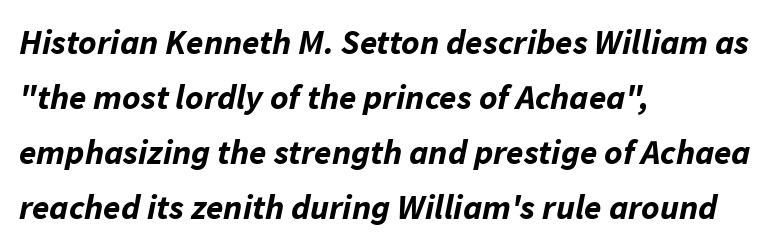
{"italic": "yes", "lean": "right", "slant_degrees": 11, "bold": "yes", "weight": "bold", "width": "normal", "stroke_contrast": "low", "x_height": "medium", "monospaced": "no", "underline": "no", "align": "left", "line_spacing": "normal", "line_spacing_ratio": 1.57, "letter_spacing": "normal", "letter_spacing_em": 0.0, "glyph_px": 35}
